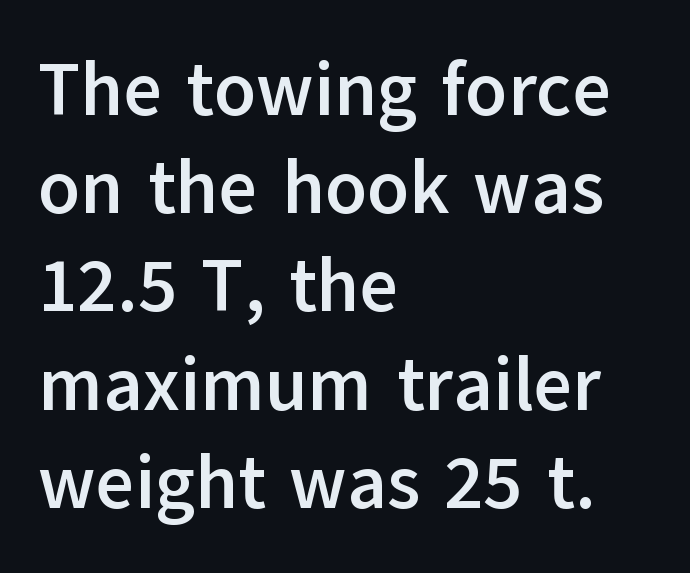
The image shows 75 px semibold sans-serif type, upright; set left-aligned, normal line spacing (1.31x), normal letter spacing, not underlined; low stroke contrast and a medium x-height.
